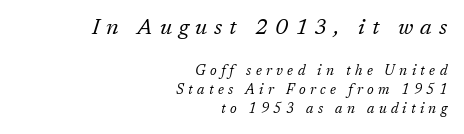
The rag falls on the left side of this text block. Look at the tracking — it's clearly loosened, letters drifting apart. Designer's note — italics engaged. If you squint, the top block still reads clearly — it's the larger of the two. Normally led — the rows are evenly, conventionally spaced. The passage shown is not underscored anywhere.
